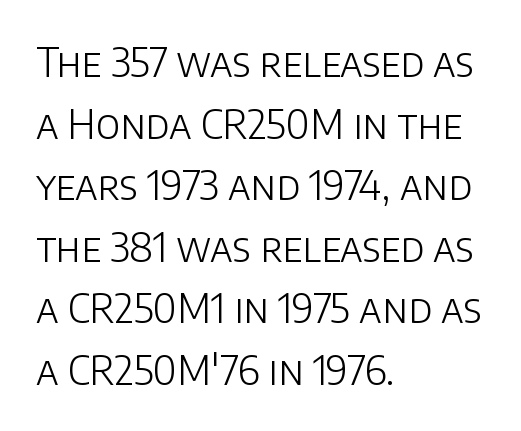
Q: Is the text bold? A: No.
Q: Is the text italic (slanted)? A: No, it is upright.
Q: Is the typeface a serif or a sans-serif typeface? A: Sans-serif.
Q: Is the text underlined? A: No.
Q: How is the paragraph aligned? A: Left-aligned.
Q: Is the spacing between letters normal or unusually wide? A: Normal.
Q: Is the spacing between lines tight, normal or loose? A: Normal.
Q: Width (condensed, normal, or wide)? A: Normal.
Q: Stroke contrast? A: Low.
Q: x-height? A: Large.
Q: Monospaced? A: No.
